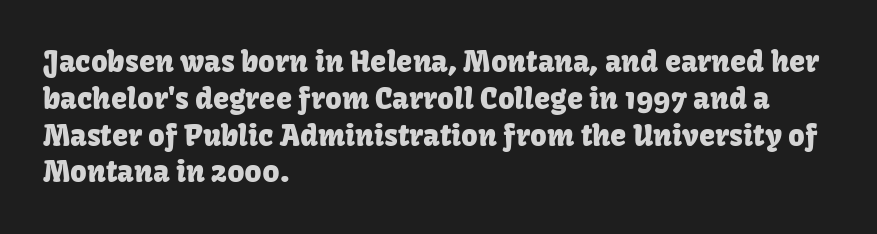
{"serif": "no", "italic": "no", "width": "normal", "stroke_contrast": "low", "x_height": "medium", "monospaced": "no", "underline": "no", "align": "left", "line_spacing": "normal", "line_spacing_ratio": 1.27, "letter_spacing": "normal", "letter_spacing_em": 0.0, "glyph_px": 29}
